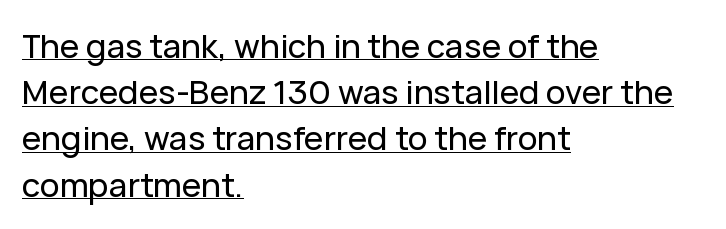
{"serif": "no", "italic": "no", "width": "normal", "stroke_contrast": "low", "x_height": "medium", "monospaced": "no", "underline": "yes", "align": "left", "line_spacing": "normal", "line_spacing_ratio": 1.4, "letter_spacing": "normal", "letter_spacing_em": 0.0, "glyph_px": 33}
